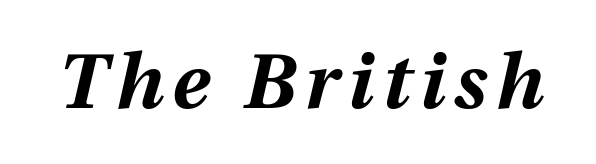
These lines were composed using italics. The words here are not underlined. As a designer I'd log this as weight 700, bold. Each letter keeps its own natural width here, so spacing adapts to shape.
